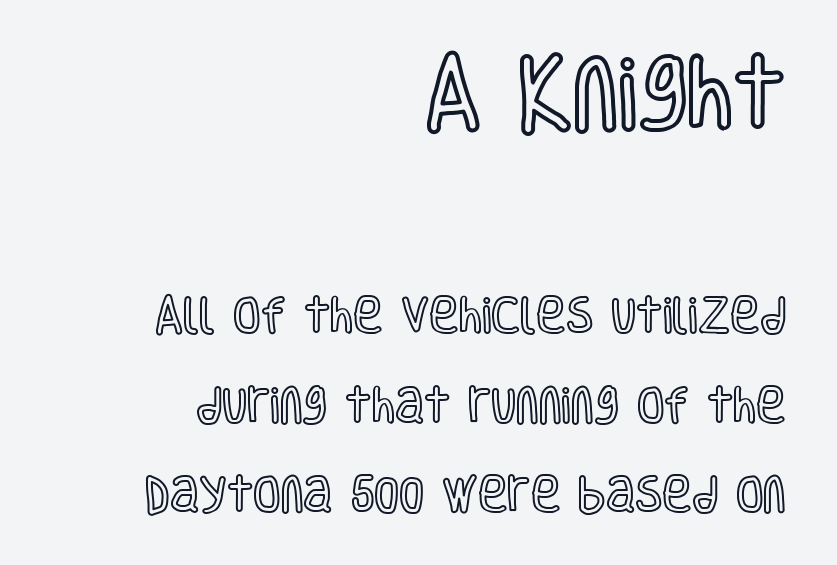
If you squint, the top block still reads clearly — it's the larger of the two. The area under the type is left untouched. Which margin do the lines hug? The right one — the left edge is uneven. Posture: upright roman. Does extra space separate the letters? No, they use regular spacing. Does the leading feel generous? Absolutely, it's lavish.
